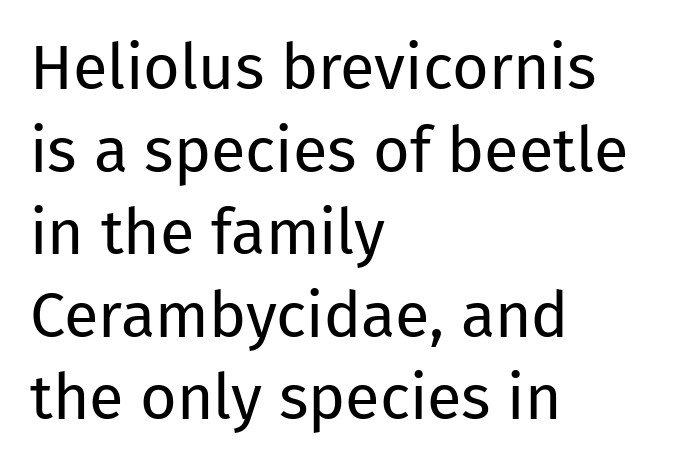
No extra ink here — the face is not bold. Regarding leading, the lines here are spaced in the standard way. The specimen reads as upright at a glance. Beneath every word, the page is bare. The lines are quadded left. Between one letter and the next there's only the usual sliver of space.
